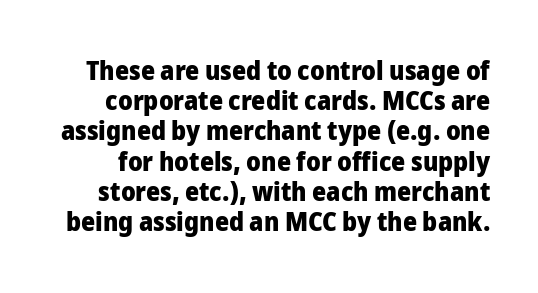
The image shows 27 px bold type, upright; set tight line spacing (1.12x), normal letter spacing, not underlined.
